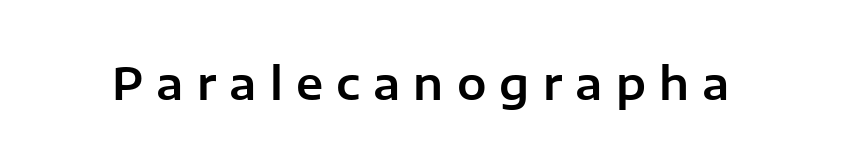
Students, note that the glyphs here are deliberately spaced far apart. Quick note: underline off. Look at the bottom of the vertical strokes: they stop flat, with no serifs. The rendering uses natural spacing where letterforms have individual widths. Italic: no, the glyphs are upright roman.
